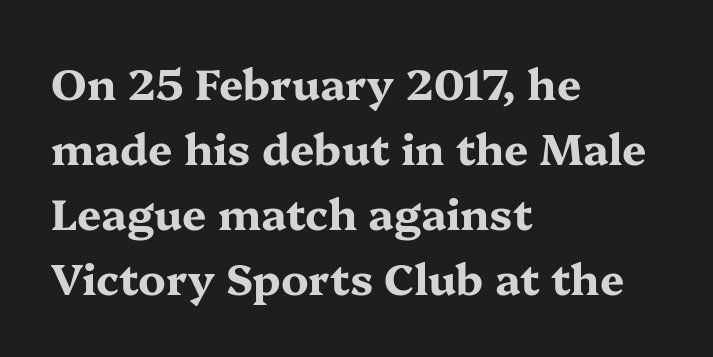
The image shows 43 px bold, wide serif type, upright; set left-aligned, normal line spacing (1.51x), normal letter spacing, not underlined; medium stroke contrast and a medium x-height.
